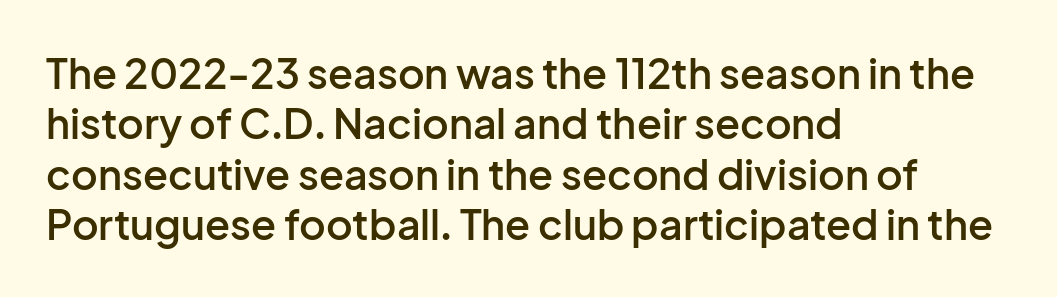
Q: Is the text bold? A: Semi-bold.
Q: Is the text italic (slanted)? A: No, it is upright.
Q: Is the typeface a serif or a sans-serif typeface? A: Sans-serif.
Q: Is the text underlined? A: No.
Q: How is the paragraph aligned? A: Left-aligned.
Q: Is the spacing between letters normal or unusually wide? A: Normal.
Q: Width (condensed, normal, or wide)? A: Normal.
Q: Stroke contrast? A: Low.
Q: x-height? A: Medium.
Q: Monospaced? A: No.
